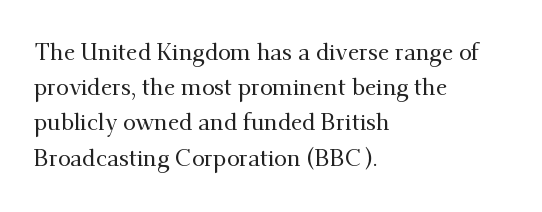
{"italic": "no", "underline": "no", "align": "left", "line_spacing": "normal", "line_spacing_ratio": 1.53, "letter_spacing": "normal", "letter_spacing_em": 0.0, "glyph_px": 23}
